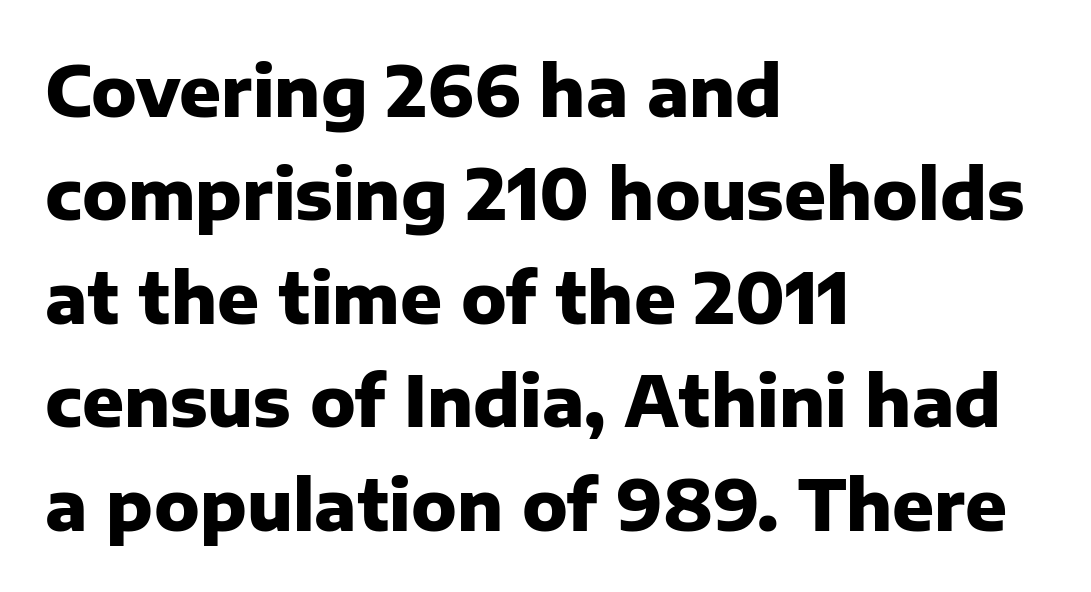
{"serif": "no", "italic": "no", "bold": "yes", "weight": "heavy", "width": "normal", "stroke_contrast": "low", "x_height": "medium", "monospaced": "no", "underline": "no", "align": "left", "line_spacing": "normal", "line_spacing_ratio": 1.5, "letter_spacing": "normal", "letter_spacing_em": 0.0, "glyph_px": 69}
